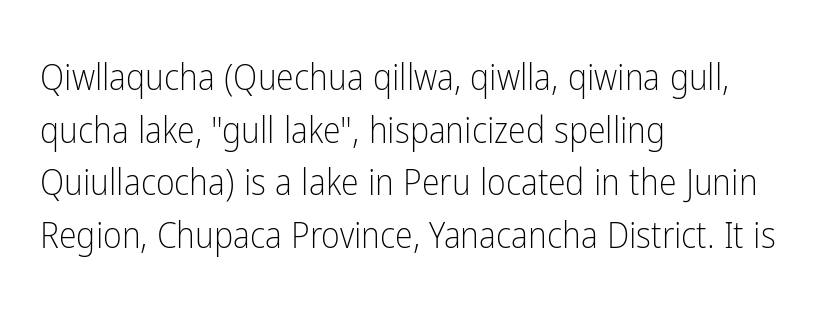
Typeset ragged right — the left edge is the straight one. Bare-footed words on every line. Looks like regular typesetting: each glyph gets only the width it needs. This sample uses plain, unmodified letter spacing. The line-height multiplier appears to be the usual default. Weight: in the light-to-regular range.
